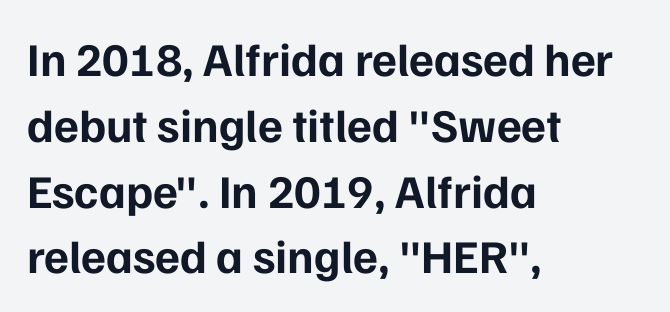
The image shows 47 px bold sans-serif type, upright; set left-aligned, normal line spacing (1.4x), normal letter spacing, not underlined; low stroke contrast and a medium x-height.
